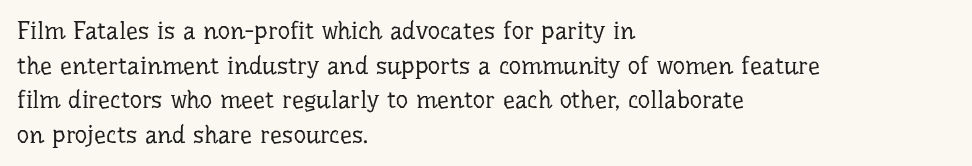
Q: Is the text bold? A: No.
Q: Is the text italic (slanted)? A: No, it is upright.
Q: Is the text underlined? A: No.
Q: How is the paragraph aligned? A: Left-aligned.
Q: Is the spacing between letters normal or unusually wide? A: Normal.
Q: Is the spacing between lines tight, normal or loose? A: Normal.
